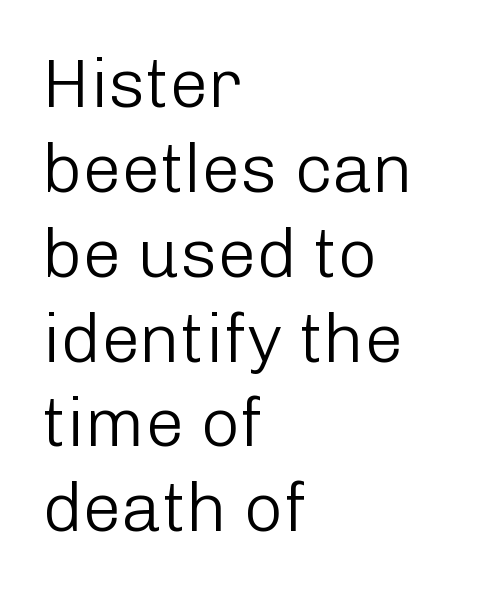
{"serif": "no", "italic": "no", "bold": "no", "weight": "light", "width": "normal", "stroke_contrast": "low", "x_height": "medium", "monospaced": "no", "underline": "no", "align": "left", "line_spacing_ratio": 1.23, "letter_spacing": "normal", "letter_spacing_em": 0.0, "glyph_px": 69}
